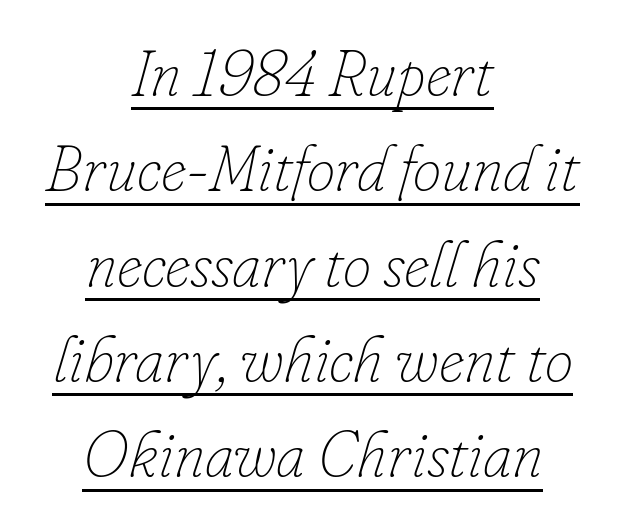
The image shows 64 px thin type, italic (leaning right); set centered, normal line spacing (1.49x), normal letter spacing, underlined; low stroke contrast and a small x-height.
